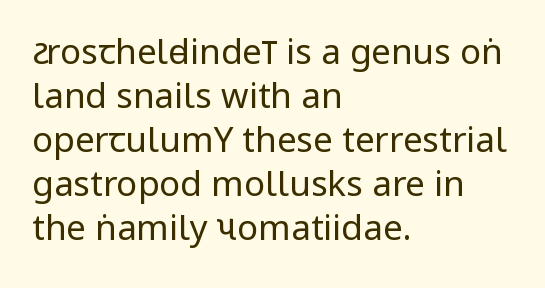
Each new line begins a customary step beneath the previous one. When letters stand straight like this, we call the style roman or upright. Tracking value appears to be zero — textbook default spacing. Every row of glyphs begins at an identical x-position on the left.
